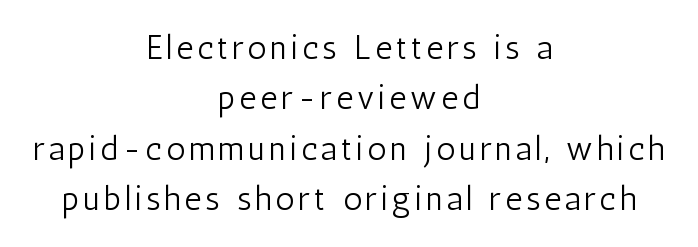
The letterforms sit at book weight or below. A typesetter would call this proportional, since set widths differ per character. The type sits square on the baseline with zero lean. Alignment: centered. The glyphs in this specimen are sans serif.
